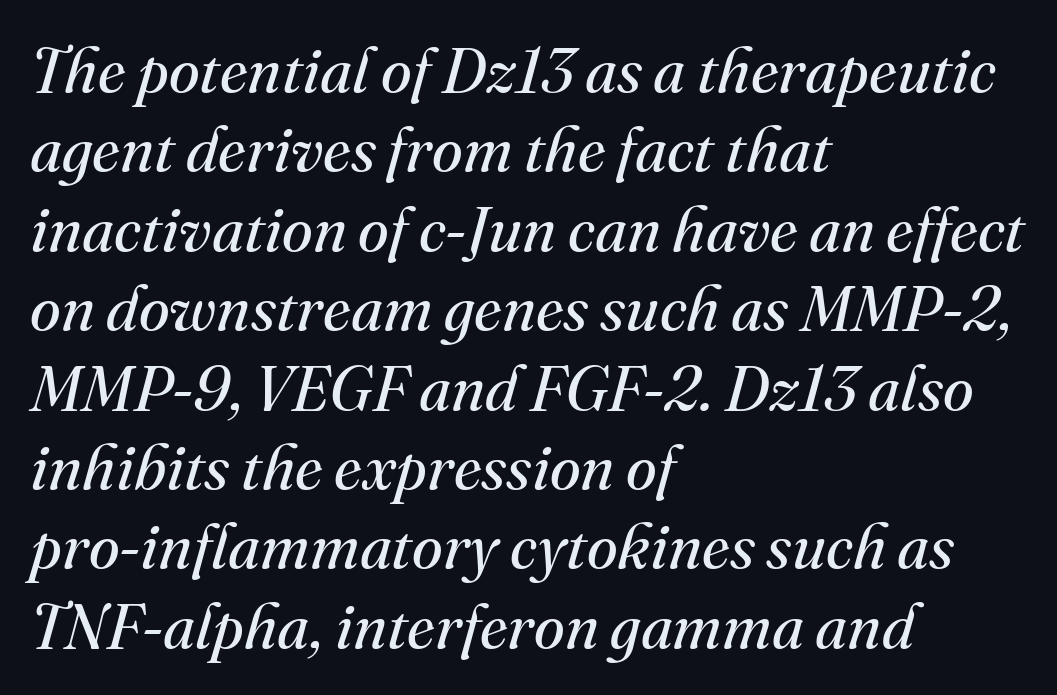
{"serif": "yes", "italic": "yes", "lean": "right", "slant_degrees": 16, "bold": "no", "weight": "regular", "width": "normal", "stroke_contrast": "medium", "x_height": "small", "monospaced": "no", "underline": "no", "align": "left", "line_spacing": "normal", "line_spacing_ratio": 1.26, "letter_spacing": "normal", "letter_spacing_em": 0.0, "glyph_px": 63}
